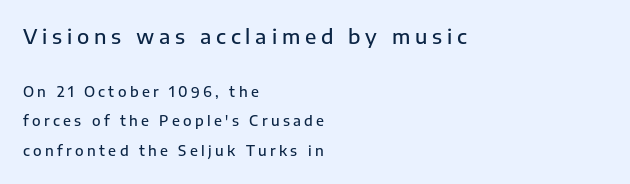
There is plenty of visible air inserted between adjacent glyphs. Which margin do the lines hug? The left one — the right edge is uneven. The strip under each line holds only bare page. A roman cut, with each character standing at attention. Each glyph is drawn with semibold strokes, heavier than normal yet not fully bold. Is there much room between lines? Yes — plenty of vertical air separates them.
